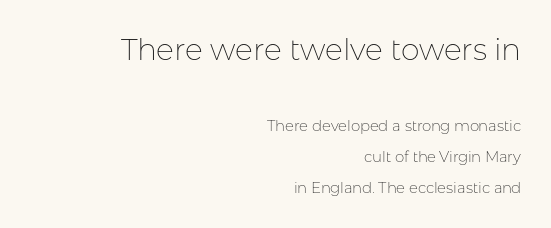
Q: Is the text bold? A: No.
Q: Is the text italic (slanted)? A: No, it is upright.
Q: Is the typeface a serif or a sans-serif typeface? A: Sans-serif.
Q: Is the text underlined? A: No.
Q: How is the paragraph aligned? A: Right-aligned.
Q: Is the spacing between letters normal or unusually wide? A: Normal.
Q: Is the spacing between lines tight, normal or loose? A: Loose.
Q: Which block of text is set in a larger size, the first (top) or the second (bottom)? A: The first (top) one.
Q: Width (condensed, normal, or wide)? A: Normal.
Q: Stroke contrast? A: Low.
Q: x-height? A: Medium.
Q: Monospaced? A: No.
